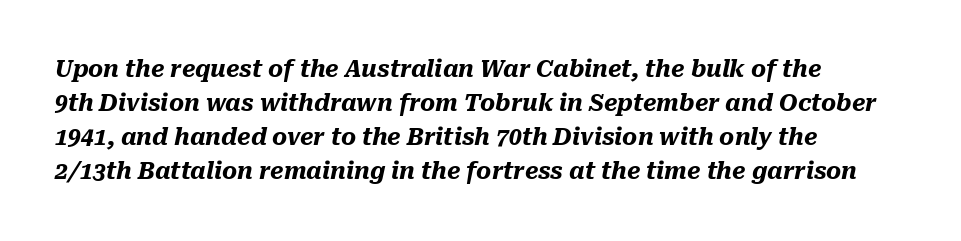
Q: Is the text bold? A: Yes.
Q: Is the text italic (slanted)? A: Yes, it leans right by about 10 degrees.
Q: Is the text underlined? A: No.
Q: How is the paragraph aligned? A: Left-aligned.
Q: Is the spacing between letters normal or unusually wide? A: Normal.
Q: Is the spacing between lines tight, normal or loose? A: Normal.
